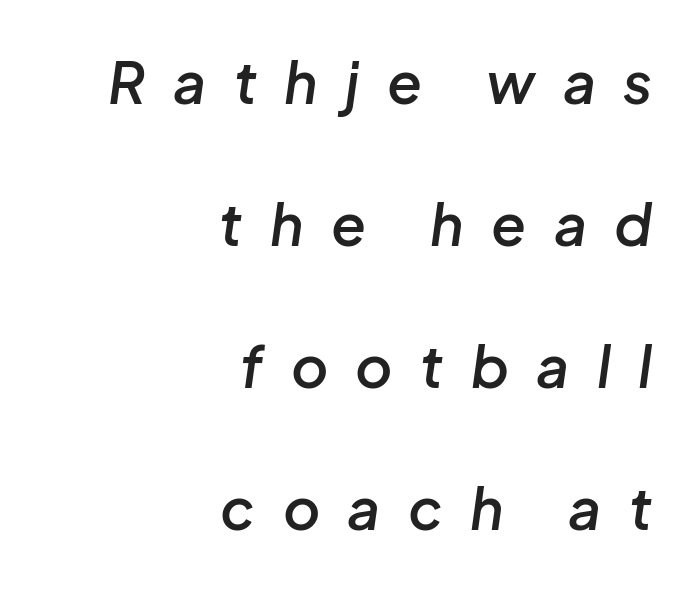
{"italic": "yes", "lean": "right", "slant_degrees": 8, "bold": "semi", "weight": "semibold", "width": "normal", "stroke_contrast": "low", "x_height": "medium", "monospaced": "no", "underline": "no", "align": "right", "line_spacing": "loose", "line_spacing_ratio": 2.49, "letter_spacing": "wide", "letter_spacing_em": 0.48, "glyph_px": 57}
